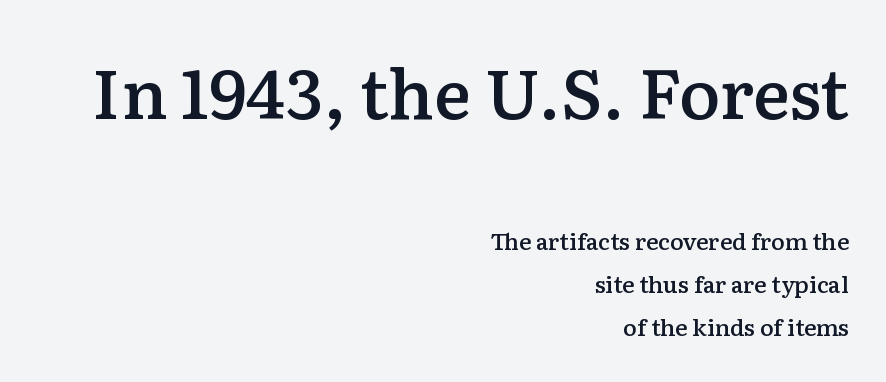
{"serif": "yes", "italic": "no", "bold": "semi", "weight": "semibold", "width": "normal", "stroke_contrast": "low", "x_height": "medium", "monospaced": "no", "underline": "no", "align": "right", "line_spacing_ratio": 1.88, "letter_spacing": "normal", "letter_spacing_em": 0.0, "larger_block": "first", "size_ratio": 3.0, "glyph_px": 69}
